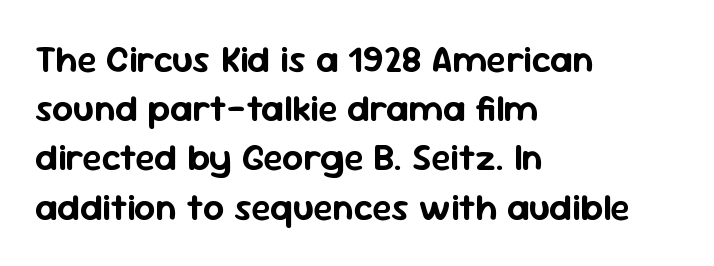
The image shows 37 px sans-serif type, upright; set left-aligned, normal line spacing (1.33x), normal letter spacing, not underlined; low stroke contrast and a medium x-height.
